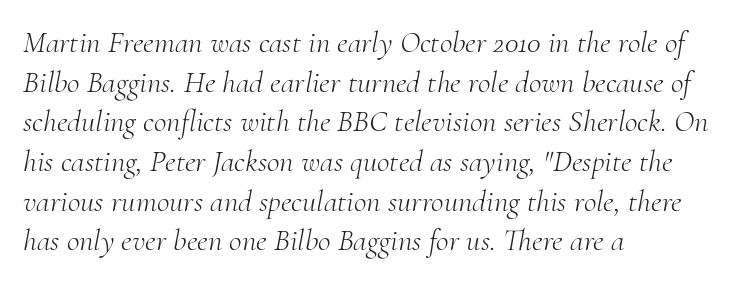
Only glyphs here, with clear space below each row. Little horizontal feet cap the strokes, marking this as serif type. The passage shown leans; its letterforms are oblique. A typesetter would call this proportional, since set widths differ per character.
